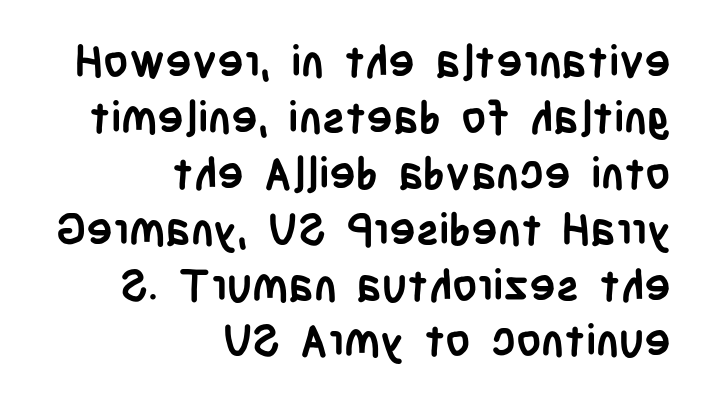
{"serif": "no", "italic": "no", "bold": "yes", "weight": "semibold", "width": "condensed", "stroke_contrast": "low", "x_height": "large", "monospaced": "no", "underline": "no", "align": "right", "line_spacing": "normal", "line_spacing_ratio": 1.27, "letter_spacing": "normal", "letter_spacing_em": 0.0, "glyph_px": 44}
